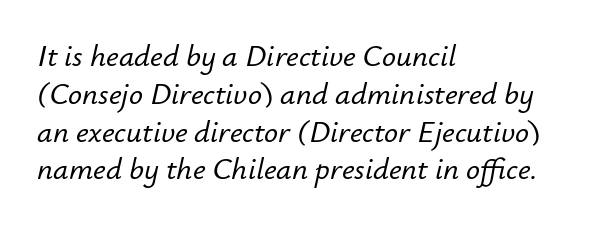
Q: Is the text italic (slanted)? A: Yes, it leans right by about 12 degrees.
Q: Is the text underlined? A: No.
Q: How is the paragraph aligned? A: Left-aligned.
Q: Is the spacing between letters normal or unusually wide? A: Normal.
Q: Width (condensed, normal, or wide)? A: Normal.
Q: Stroke contrast? A: Low.
Q: x-height? A: Small.
Q: Monospaced? A: No.
